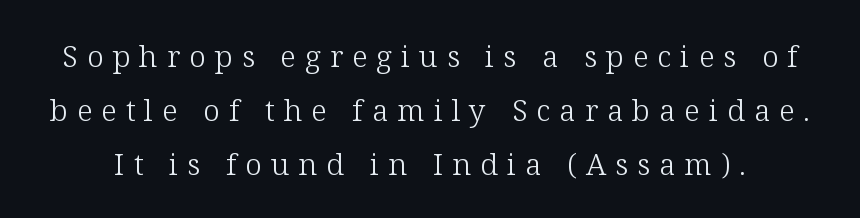
Q: Is the text bold? A: No.
Q: Is the text italic (slanted)? A: No, it is upright.
Q: Is the typeface a serif or a sans-serif typeface? A: Serif.
Q: Is the text underlined? A: No.
Q: Is the spacing between letters normal or unusually wide? A: Unusually wide.
Q: Width (condensed, normal, or wide)? A: Normal.
Q: Stroke contrast? A: Low.
Q: x-height? A: Medium.
Q: Monospaced? A: No.
